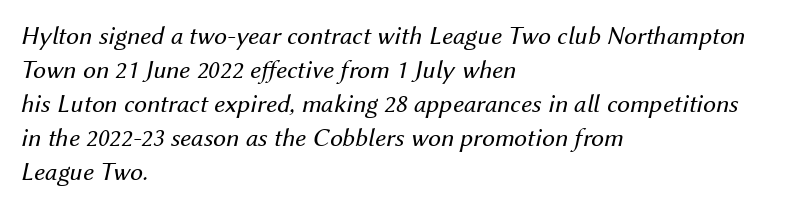
Q: Is the text bold? A: No.
Q: Is the text italic (slanted)? A: Yes, it leans right by about 12 degrees.
Q: Is the text underlined? A: No.
Q: How is the paragraph aligned? A: Left-aligned.
Q: Is the spacing between letters normal or unusually wide? A: Normal.
Q: Is the spacing between lines tight, normal or loose? A: Normal.
